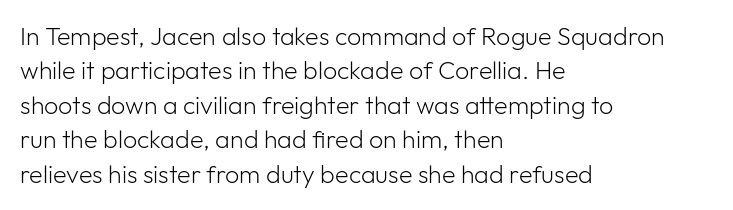
The image shows 25 px text type, upright; set left-aligned, normal line spacing (1.38x), normal letter spacing, not underlined.
